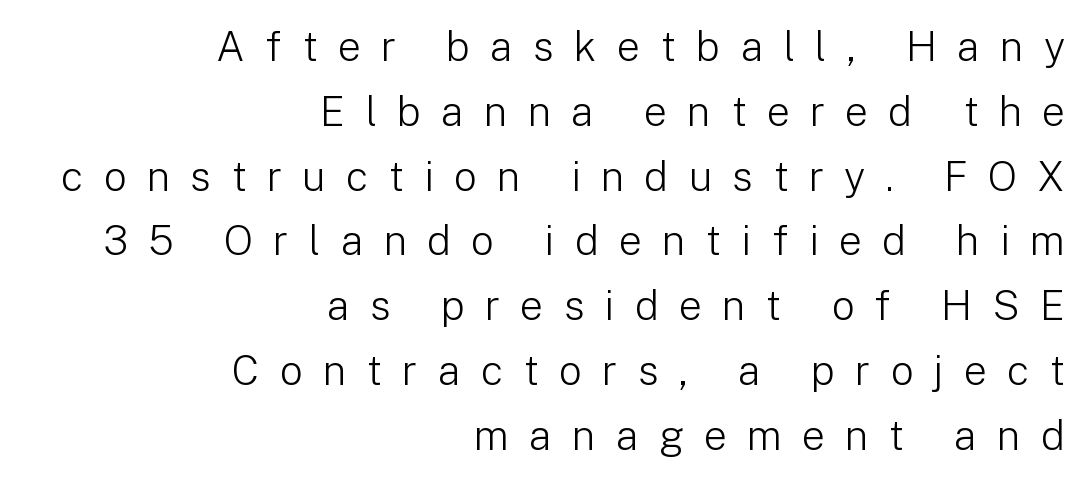
Q: Is the text bold? A: No.
Q: Is the text italic (slanted)? A: No, it is upright.
Q: Is the typeface a serif or a sans-serif typeface? A: Sans-serif.
Q: Is the text underlined? A: No.
Q: How is the paragraph aligned? A: Right-aligned.
Q: Is the spacing between letters normal or unusually wide? A: Unusually wide.
Q: Is the spacing between lines tight, normal or loose? A: Normal.
Q: Width (condensed, normal, or wide)? A: Normal.
Q: Stroke contrast? A: Low.
Q: x-height? A: Medium.
Q: Monospaced? A: No.
